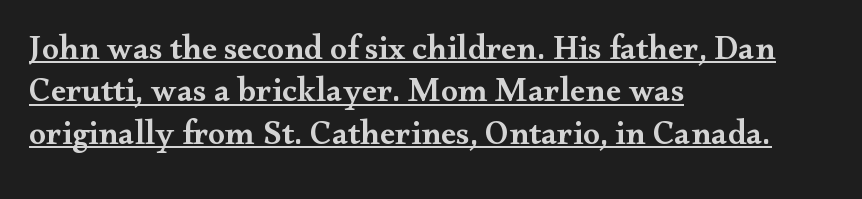
Is this a fixed-width face? No — the glyphs have proportional, varying widths. Typeset ragged right — the left edge is the straight one. In terms of letterform style, serifs are clearly present. A roman cut, with each character standing at attention. Decoration check: the copy is underlined.
